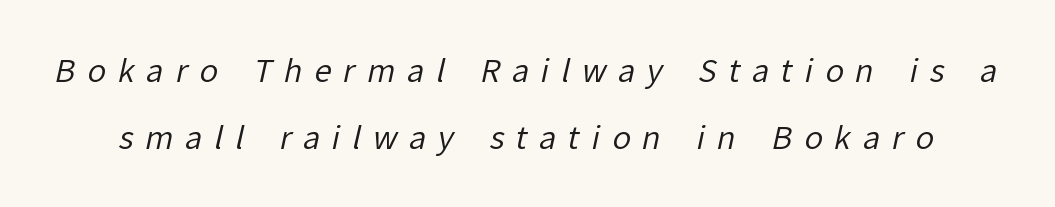
Q: Is the text bold? A: No.
Q: Is the typeface a serif or a sans-serif typeface? A: Sans-serif.
Q: Is the text underlined? A: No.
Q: Is the spacing between letters normal or unusually wide? A: Unusually wide.
Q: Is the spacing between lines tight, normal or loose? A: Loose.
Q: Width (condensed, normal, or wide)? A: Normal.
Q: Stroke contrast? A: Low.
Q: x-height? A: Medium.
Q: Monospaced? A: No.
